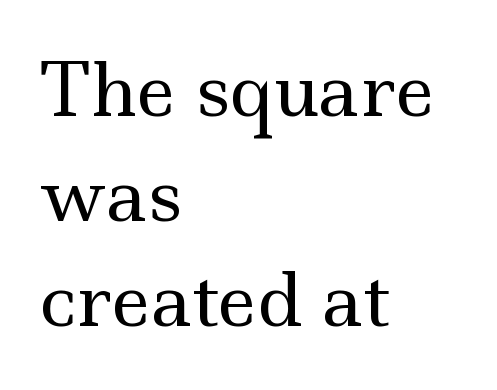
The image shows 72 px regular-weight, wide serif type, upright; set left-aligned, normal line spacing (1.46x), normal letter spacing, not underlined; a small x-height.
